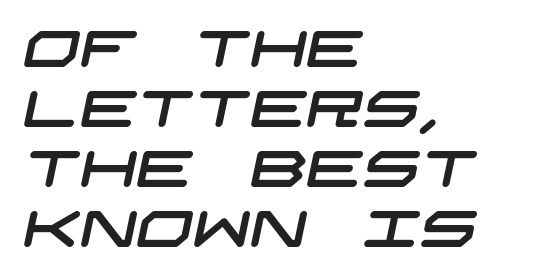
The image shows 50 px wide sans-serif type; set left-aligned, line spacing 1.2x, normal letter spacing, not underlined; low stroke contrast and a large x-height.
